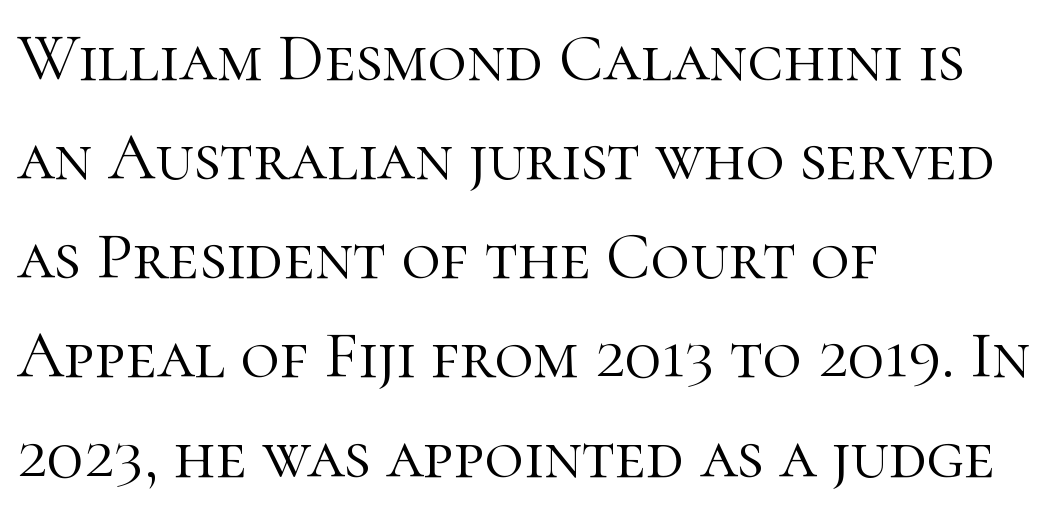
These lines are rendered in a variable-pitch font. Where is the straight margin? On the left. One glance says typical: line gaps are just what's usual. The glyphs are unaccompanied by any horizontal stroke below them.
